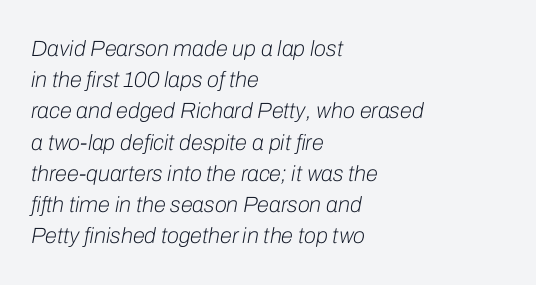
The image shows 22 px text type, italic (leaning right); set left-aligned, normal line spacing (1.42x), normal letter spacing, not underlined.
